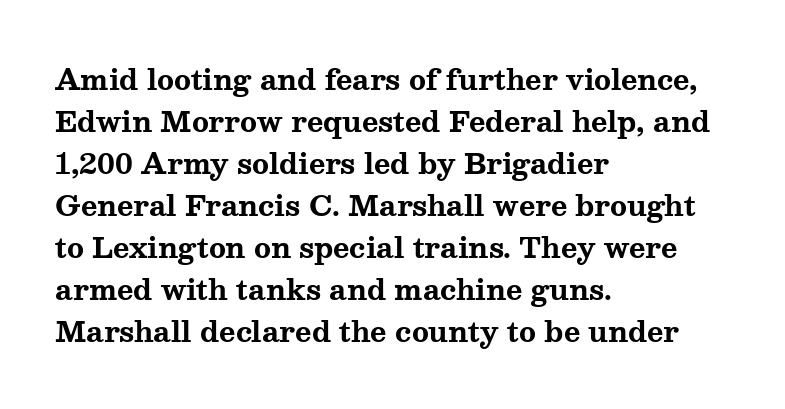
Reading down the block, your eye returns to a fixed left position each line. The rows are spaced the way most documents space them. In terms of posture, this sample is upright. How are the letters spaced? Ordinarily, with no added tracking. Type style note: has serifs.
